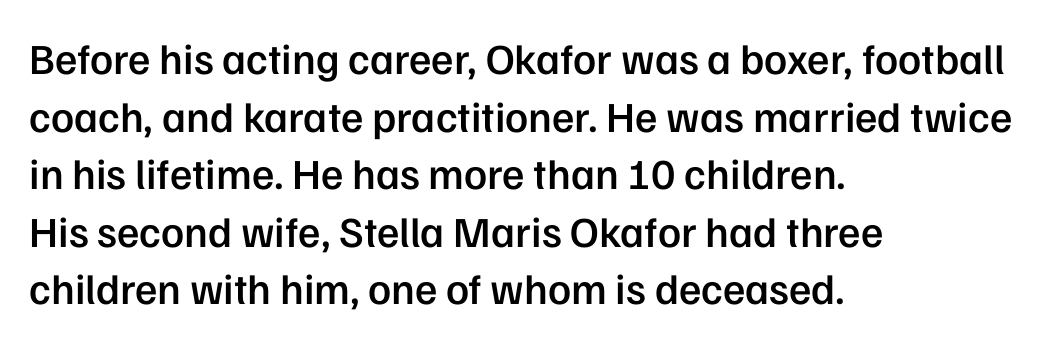
Q: Is the text bold? A: Semi-bold.
Q: Is the text italic (slanted)? A: No, it is upright.
Q: Is the typeface a serif or a sans-serif typeface? A: Sans-serif.
Q: Is the text underlined? A: No.
Q: How is the paragraph aligned? A: Left-aligned.
Q: Is the spacing between letters normal or unusually wide? A: Normal.
Q: Is the spacing between lines tight, normal or loose? A: Normal.
Q: Width (condensed, normal, or wide)? A: Normal.
Q: Stroke contrast? A: Low.
Q: x-height? A: Medium.
Q: Monospaced? A: No.
